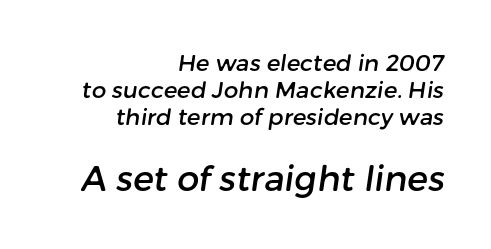
Q: Is the typeface a serif or a sans-serif typeface? A: Sans-serif.
Q: Is the text underlined? A: No.
Q: How is the paragraph aligned? A: Right-aligned.
Q: Is the spacing between letters normal or unusually wide? A: Normal.
Q: Which block of text is set in a larger size, the first (top) or the second (bottom)? A: The second (bottom) one.
Q: Width (condensed, normal, or wide)? A: Normal.
Q: Stroke contrast? A: Low.
Q: x-height? A: Medium.
Q: Monospaced? A: No.
